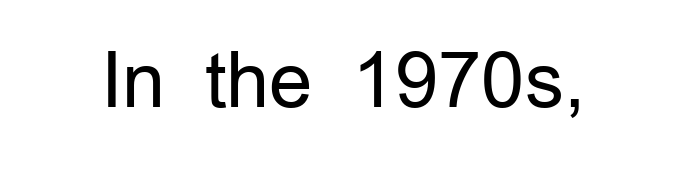
The image shows 76 px regular-weight sans-serif type, upright; set normal letter spacing, not underlined; low stroke contrast and a medium x-height.
